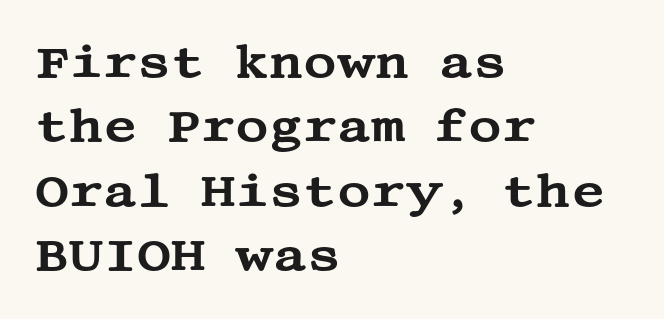
Q: Is the text italic (slanted)? A: No, it is upright.
Q: Is the typeface a serif or a sans-serif typeface? A: Serif.
Q: Is the text underlined? A: No.
Q: How is the paragraph aligned? A: Left-aligned.
Q: Is the spacing between letters normal or unusually wide? A: Normal.
Q: Is the spacing between lines tight, normal or loose? A: Normal.
Q: Width (condensed, normal, or wide)? A: Wide.
Q: Stroke contrast? A: Medium.
Q: x-height? A: Large.
